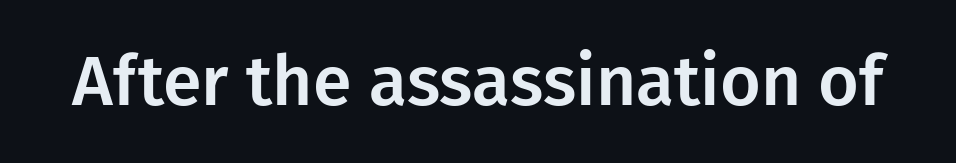
{"serif": "no", "italic": "no", "width": "normal", "stroke_contrast": "low", "x_height": "medium", "monospaced": "no", "underline": "no", "letter_spacing": "normal", "letter_spacing_em": 0.0, "glyph_px": 70}
